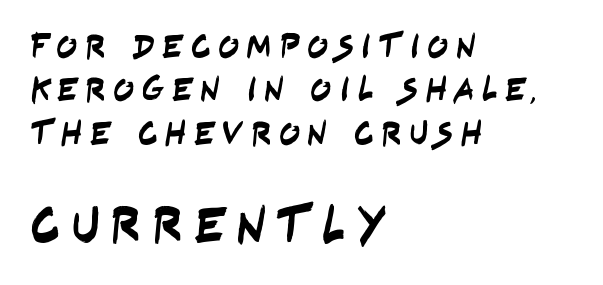
This rendering uses left alignment, leaving the right contour irregular. Whoever set this made the second block the dominant, larger element. I'd call this a sans setting — the letters go barefoot. What stands out about the letter spacing? Its width — letters are far apart.
